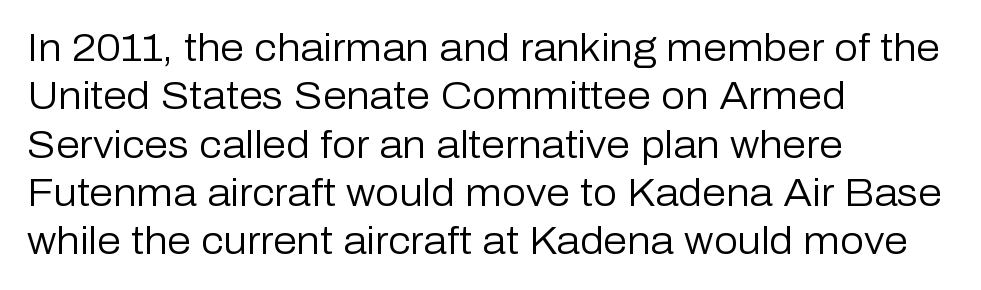
{"serif": "no", "italic": "no", "bold": "no", "weight": "regular", "width": "normal", "stroke_contrast": "low", "x_height": "medium", "monospaced": "no", "underline": "no", "align": "left", "line_spacing": "normal", "line_spacing_ratio": 1.27, "letter_spacing": "normal", "letter_spacing_em": 0.0, "glyph_px": 38}
